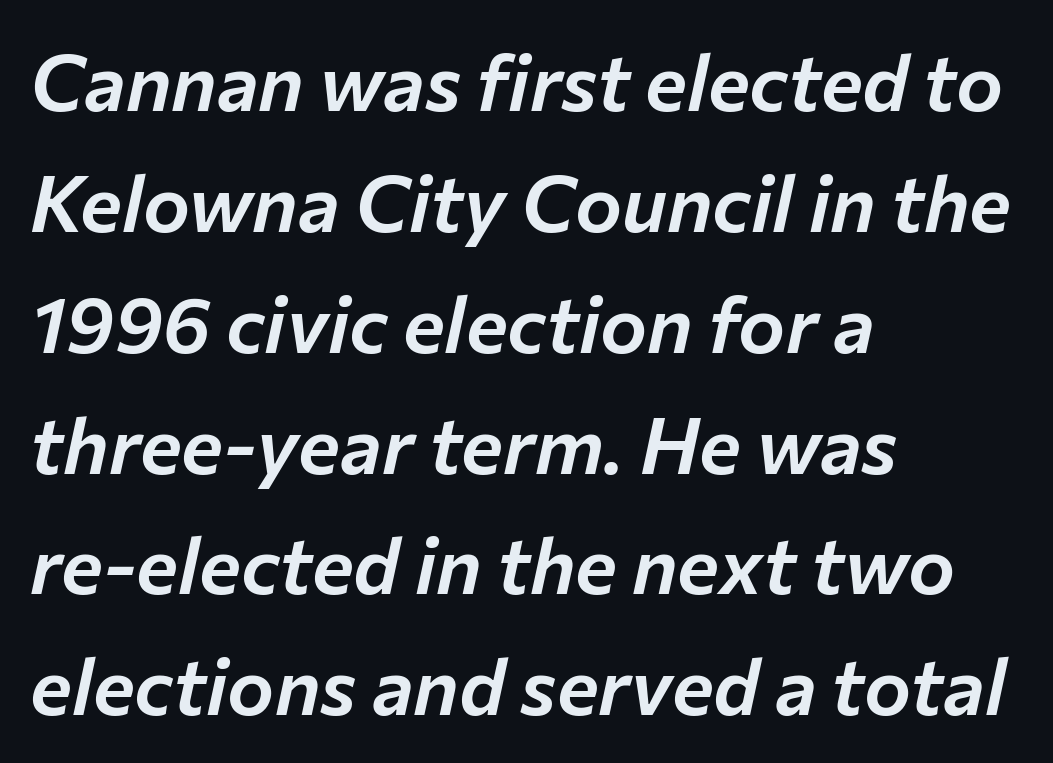
Q: Is the text italic (slanted)? A: Yes, it leans right by about 12 degrees.
Q: Is the text underlined? A: No.
Q: How is the paragraph aligned? A: Left-aligned.
Q: Is the spacing between letters normal or unusually wide? A: Normal.
Q: Is the spacing between lines tight, normal or loose? A: Normal.
Q: Width (condensed, normal, or wide)? A: Normal.
Q: Stroke contrast? A: Low.
Q: x-height? A: Medium.
Q: Monospaced? A: No.
